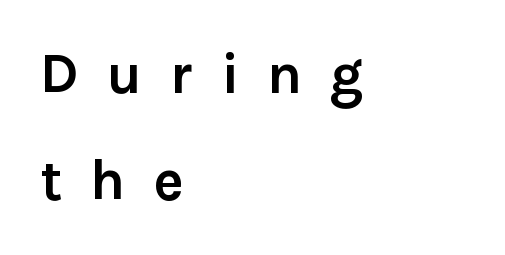
{"serif": "no", "italic": "no", "bold": "yes", "weight": "semibold", "width": "normal", "stroke_contrast": "low", "x_height": "medium", "monospaced": "no", "underline": "no", "align": "left", "line_spacing_ratio": 1.86, "letter_spacing": "wide", "letter_spacing_em": 0.48, "glyph_px": 57}
